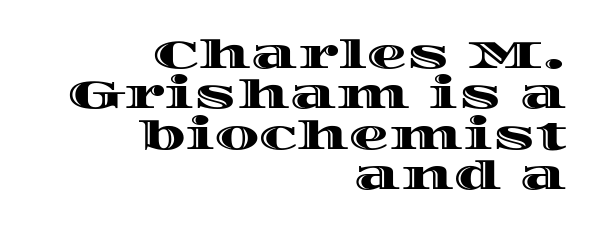
Q: Is the text italic (slanted)? A: No, it is upright.
Q: Is the text underlined? A: No.
Q: How is the paragraph aligned? A: Right-aligned.
Q: Is the spacing between letters normal or unusually wide? A: Normal.
Q: Is the spacing between lines tight, normal or loose? A: Tight.
Q: Width (condensed, normal, or wide)? A: Wide.
Q: x-height? A: Large.
Q: Monospaced? A: No.
